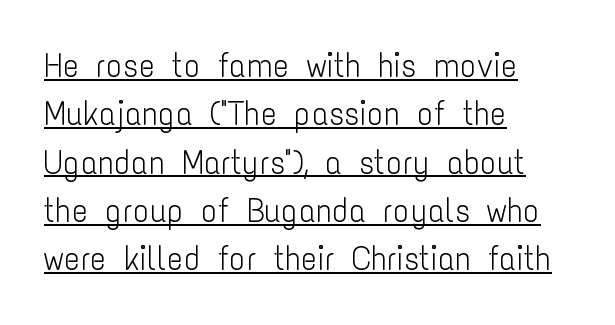
The image shows 34 px light, condensed sans-serif type, upright; set left-aligned, normal line spacing (1.42x), normal letter spacing, underlined; low stroke contrast and a medium x-height.
